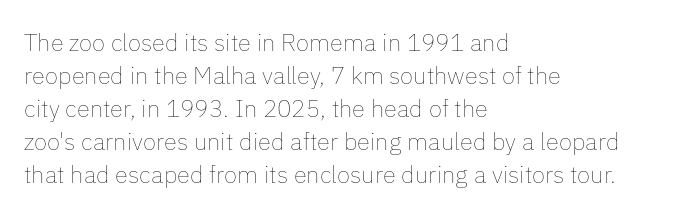
{"italic": "no", "bold": "no", "underline": "no", "align": "left", "line_spacing": "normal", "line_spacing_ratio": 1.38, "letter_spacing": "normal", "letter_spacing_em": 0.0, "glyph_px": 24}
